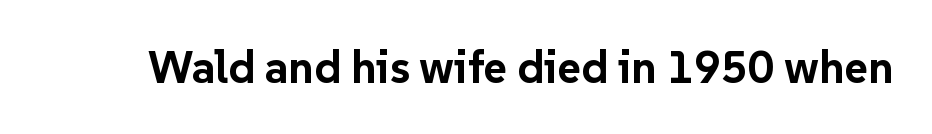
Students, note that the glyphs here touch the page at normal intervals. Varying glyph widths throughout — classic text-font behaviour. Typographically, this falls in the sans-serif category. Thick stems and heavy bowls — unmistakably bold. The letters stand straight up with perfectly vertical stems. The zone under the glyphs is completely vacant.
